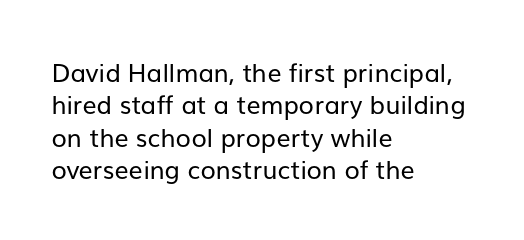
The image shows 25 px text type, upright; set left-aligned, normal line spacing (1.3x), normal letter spacing, not underlined.
